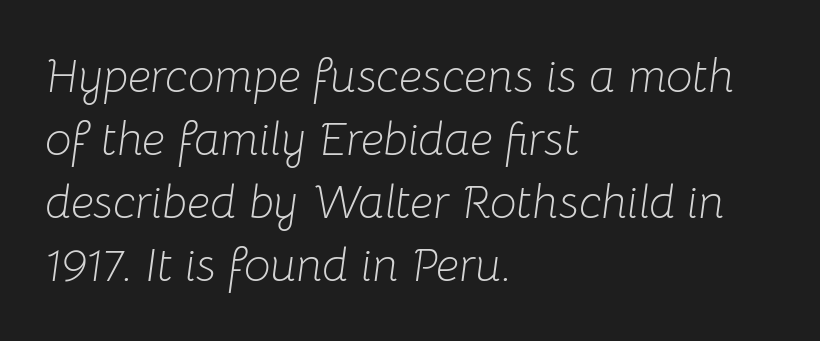
The passage shown is typed in a proportional face where columns would drift. Regarding leading, the lines here are spaced in the standard way. The axis of the letterforms is tilted away from vertical. The typesetter chose a ragged-right arrangement here. Just letters on the line, the space beneath them empty. Stem width sits at or under what a default text font uses.
